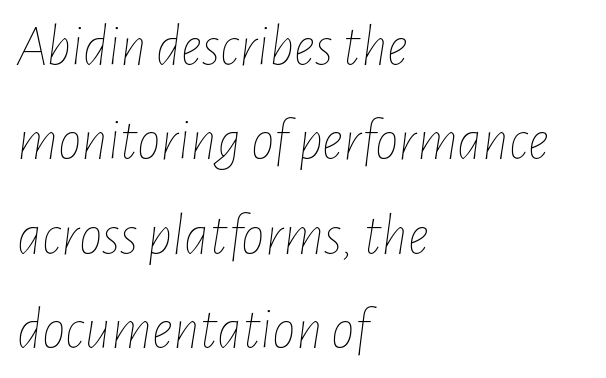
Unmarked baselines from the first word to the last. Compared with ordinary roman type, these characters are visibly tilted. Note the varied advance widths — an 'i' is clearly narrower than an 'm'. You could call the tracking neutral — neither tight nor loose.
